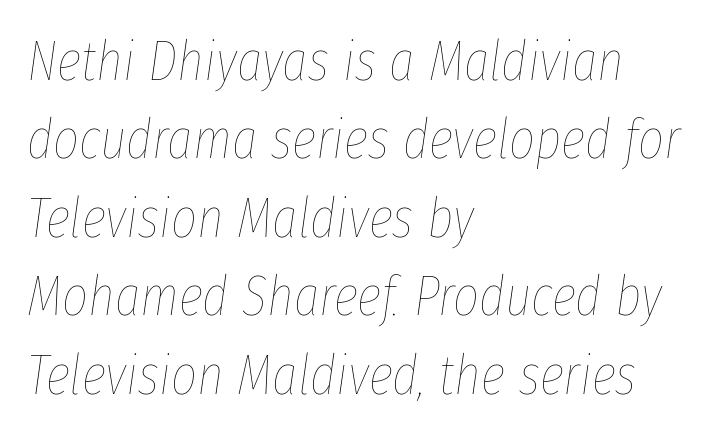
{"italic": "yes", "lean": "right", "slant_degrees": 8, "bold": "no", "weight": "thin", "width": "condensed", "stroke_contrast": "low", "x_height": "medium", "monospaced": "no", "underline": "no", "align": "left", "line_spacing": "normal", "line_spacing_ratio": 1.4, "letter_spacing": "normal", "letter_spacing_em": 0.0, "glyph_px": 56}
